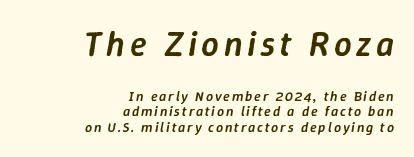
The image shows 35 px semibold type, italic (leaning right); set right-aligned, tight line spacing (1.09x), not underlined; the first (top) block is 2.5x larger; low stroke contrast and a medium x-height.
